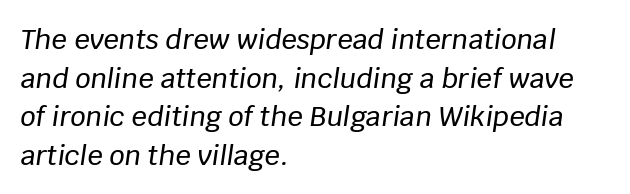
The image shows 27 px text type, italic (leaning right); set left-aligned, normal line spacing (1.43x), normal letter spacing, not underlined.
